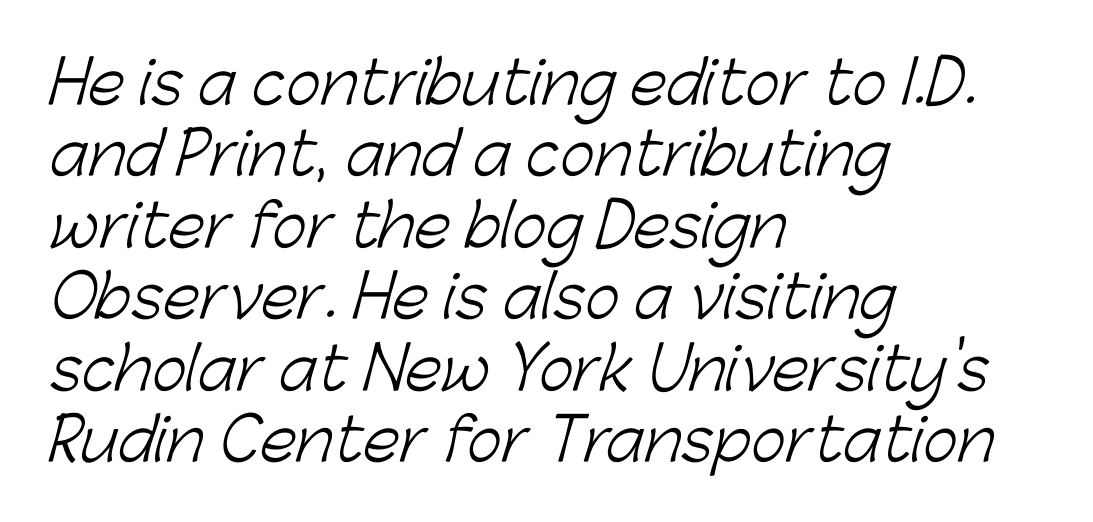
Here the designer chose a conventional face with non-uniform glyph widths. Check under the words: just untouched page. The lines in this sample share a left origin and differ only in where they stop. The text was rendered using a sans face with plain stroke endings.
